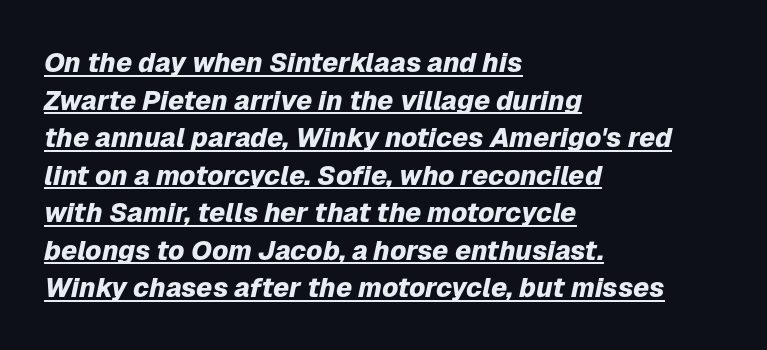
The lettering is marked with a stroke running underneath it. Caption: standard tracking, unaltered. Baseline-to-baseline distance is the conventional proportion of letter height. Compared with a centered layout, this one pins lines to the left instead. Style check: oblique. Stroke thickness is high; the sample reads as a true bold.
